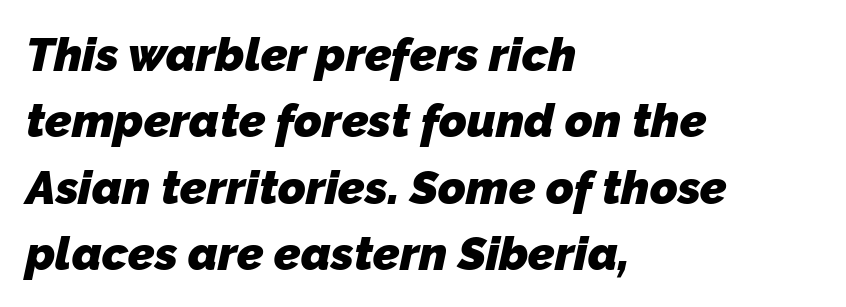
Each glyph is drawn with heavy, bold strokes. Teacher's note: observe the even left margin — that is flush-left alignment. A typesetter would call this zero additional tracking. The letters advance in unequal steps, a hallmark of proportional type. The strip under each line holds only bare page.
